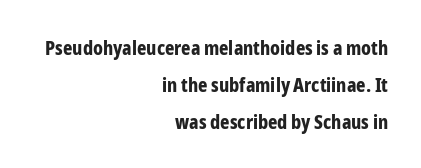
{"italic": "no", "bold": "yes", "underline": "no", "align": "right", "line_spacing_ratio": 1.84, "letter_spacing": "normal", "letter_spacing_em": 0.0, "glyph_px": 20}
